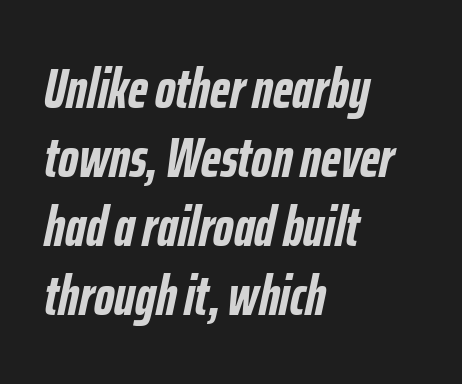
The image shows 56 px semibold, condensed type, italic (leaning right); set left-aligned, line spacing 1.23x, normal letter spacing, not underlined; low stroke contrast and a medium x-height.
